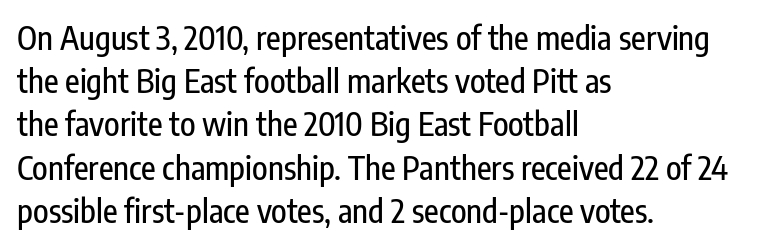
{"serif": "no", "italic": "no", "width": "condensed", "stroke_contrast": "low", "x_height": "medium", "monospaced": "no", "underline": "no", "align": "left", "line_spacing": "normal", "line_spacing_ratio": 1.35, "letter_spacing": "normal", "letter_spacing_em": 0.0, "glyph_px": 32}
